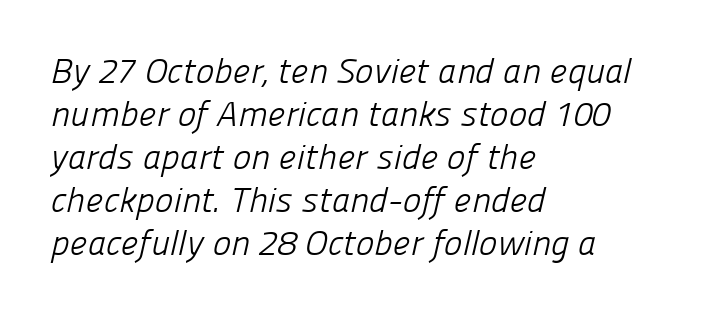
{"serif": "no", "bold": "no", "weight": "light", "width": "normal", "stroke_contrast": "low", "x_height": "medium", "monospaced": "no", "underline": "no", "align": "left", "line_spacing_ratio": 1.23, "letter_spacing": "normal", "letter_spacing_em": 0.0, "glyph_px": 35}
